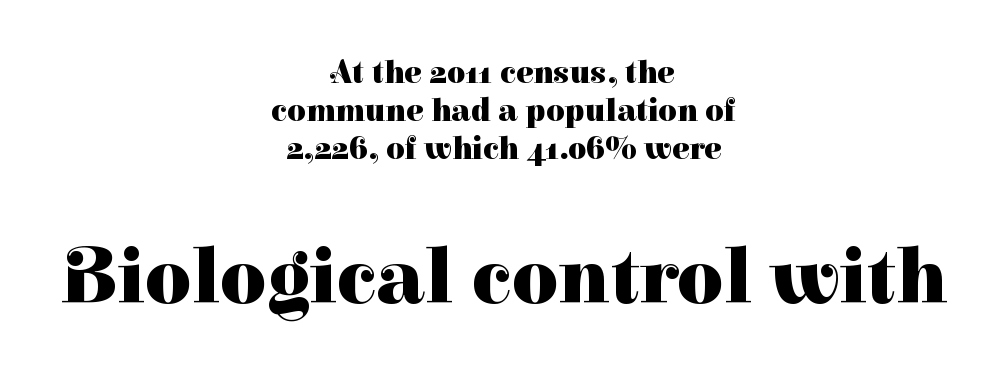
The image shows 80 px heavy serif type, upright; set centered, line spacing 1.19x, normal letter spacing, not underlined; the second (bottom) block is 2.5x larger; high stroke contrast and a medium x-height.
